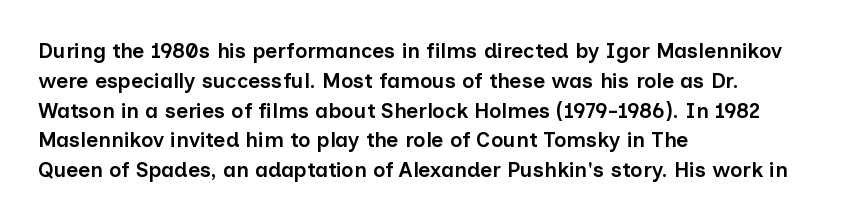
{"italic": "no", "bold": "semi", "underline": "no", "align": "left", "line_spacing": "normal", "line_spacing_ratio": 1.42, "letter_spacing": "normal", "letter_spacing_em": 0.0, "glyph_px": 21}
